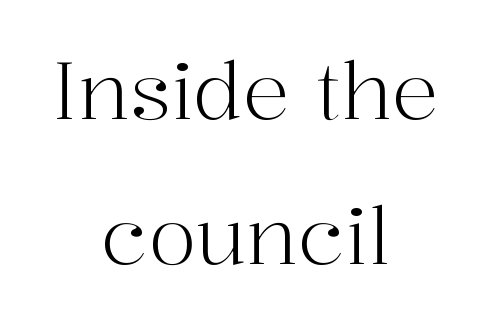
The image shows 79 px light serif type, upright; set centered, line spacing 1.84x, normal letter spacing, not underlined; high stroke contrast and a medium x-height.
